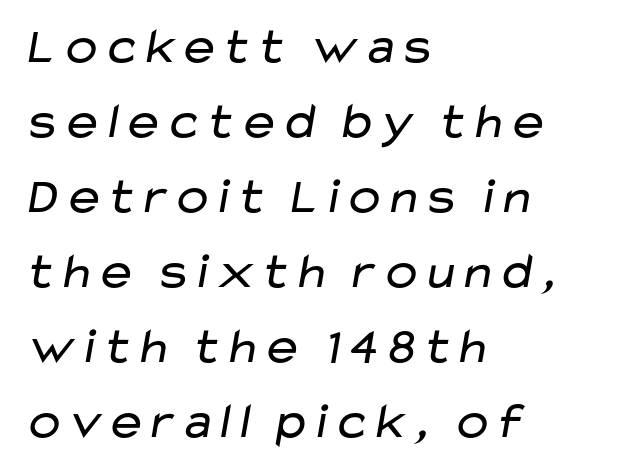
{"serif": "no", "bold": "no", "weight": "regular", "width": "wide", "stroke_contrast": "low", "x_height": "medium", "monospaced": "no", "underline": "no", "align": "left", "line_spacing": "normal", "line_spacing_ratio": 1.47, "letter_spacing": "normal", "letter_spacing_em": 0.0, "glyph_px": 51}
